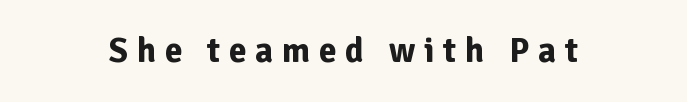
The text block is weighted toward neither margin, spreading evenly from the middle. Notice how the stems are strictly vertical — no italics here. Each glyph is drawn with heavy, bold strokes. Is this a fixed-width face? No — the glyphs have proportional, varying widths. A typesetter would label this face a sans.
